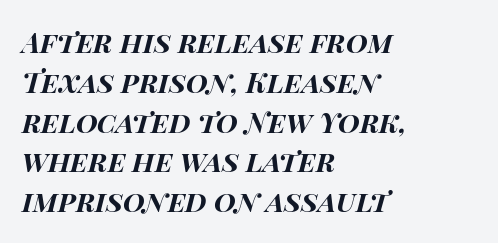
Q: Is the text bold? A: Yes.
Q: Is the text italic (slanted)? A: Yes, it leans right by about 14 degrees.
Q: Is the text underlined? A: No.
Q: How is the paragraph aligned? A: Left-aligned.
Q: Is the spacing between letters normal or unusually wide? A: Normal.
Q: Is the spacing between lines tight, normal or loose? A: Normal.
Q: Width (condensed, normal, or wide)? A: Wide.
Q: Stroke contrast? A: High.
Q: x-height? A: Large.
Q: Monospaced? A: No.
